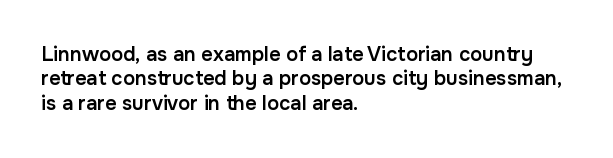
The image shows 20 px text type, upright; set left-aligned, line spacing 1.22x, normal letter spacing, not underlined.
